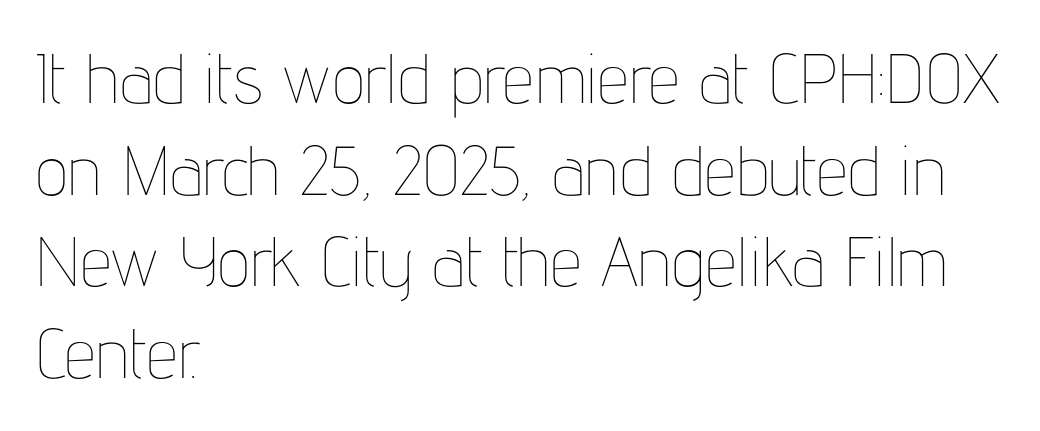
{"italic": "no", "bold": "no", "weight": "thin", "width": "condensed", "stroke_contrast": "low", "x_height": "medium", "monospaced": "no", "underline": "no", "align": "left", "line_spacing": "normal", "line_spacing_ratio": 1.31, "letter_spacing": "normal", "letter_spacing_em": 0.0, "glyph_px": 70}
